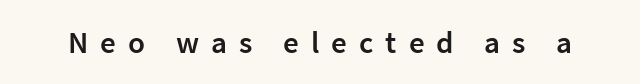
In terms of weight, the rendering is demibold, just under bold. The designer went with a sans here, leaving each stem footless. Glance below the letters and you will spot only blank space. No italicization has been applied; the sample stays upright. Tracking value appears strongly positive — letters spread wide.
